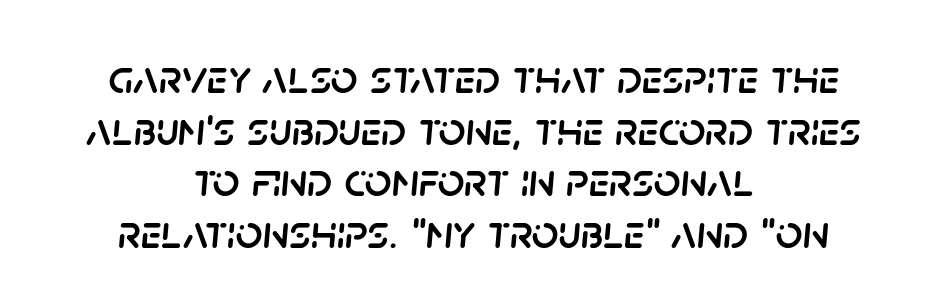
Honestly, there is no underline to notice here at all. The rendering keeps characters at their native spacing. The passage shown is typed in a proportional face where columns would drift. The font's italic variant was chosen for this text. The passage shown stacks its lines with hardly any gap. Every row of glyphs is offset so its center matches the block's center.
